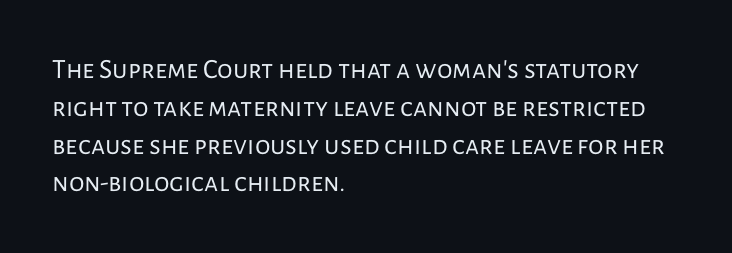
The image shows 28 px regular-weight sans-serif type, upright; set left-aligned, normal line spacing (1.35x), normal letter spacing, not underlined; low stroke contrast and a medium x-height.
